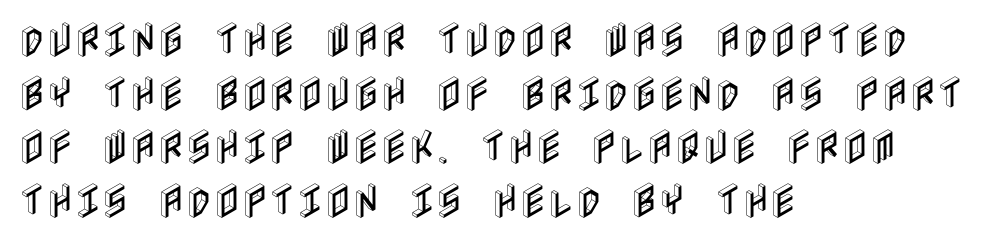
{"italic": "no", "width": "condensed", "x_height": "large", "underline": "no", "align": "left", "line_spacing": "normal", "line_spacing_ratio": 1.41, "letter_spacing": "normal", "letter_spacing_em": 0.0, "glyph_px": 38}
